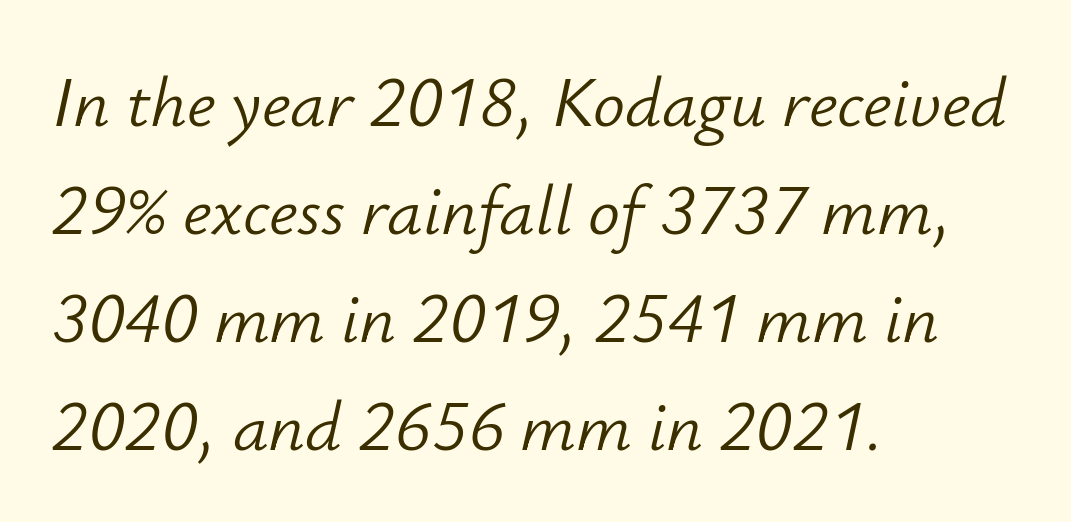
Varying glyph widths throughout — classic text-font behaviour. Words appear dense and cohesive because spacing is normal. On a weight scale, this lands at 450 or below. This sample keeps an unexceptional amount of space between lines.
